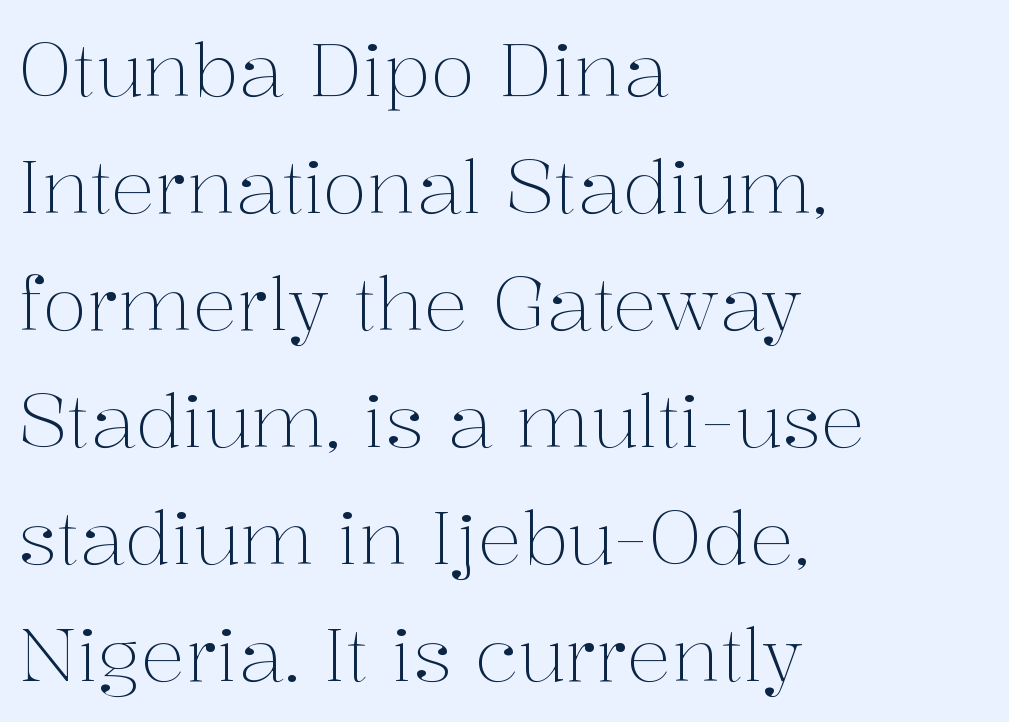
Q: Is the text bold? A: No.
Q: Is the text italic (slanted)? A: No, it is upright.
Q: Is the typeface a serif or a sans-serif typeface? A: Serif.
Q: Is the text underlined? A: No.
Q: How is the paragraph aligned? A: Left-aligned.
Q: Is the spacing between letters normal or unusually wide? A: Normal.
Q: Is the spacing between lines tight, normal or loose? A: Normal.
Q: Width (condensed, normal, or wide)? A: Normal.
Q: Stroke contrast? A: Medium.
Q: x-height? A: Medium.
Q: Monospaced? A: No.
